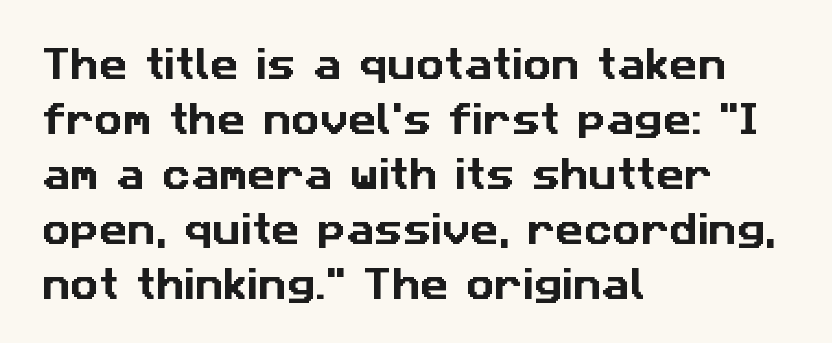
The image shows 35 px sans-serif type; set left-aligned, normal line spacing (1.57x), normal letter spacing, not underlined; low stroke contrast and a medium x-height.
